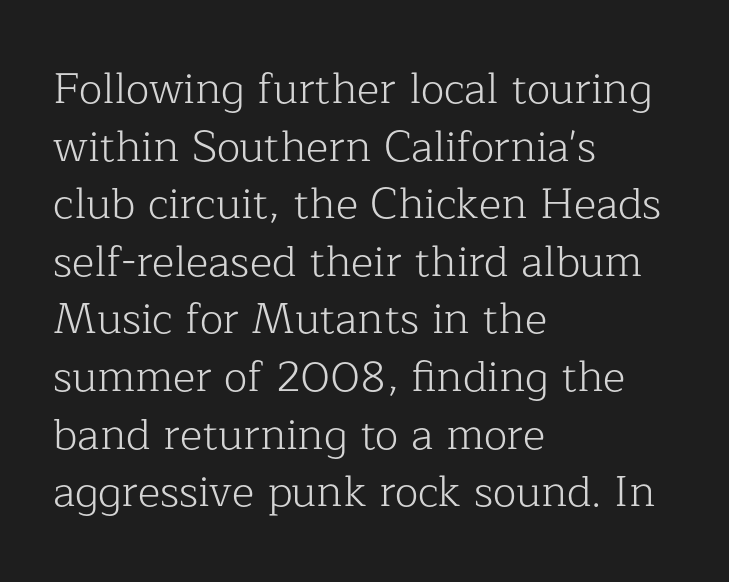
{"serif": "yes", "italic": "no", "bold": "no", "weight": "light", "width": "normal", "stroke_contrast": "low", "x_height": "medium", "monospaced": "no", "underline": "no", "align": "left", "line_spacing": "normal", "line_spacing_ratio": 1.34, "letter_spacing": "normal", "letter_spacing_em": 0.0, "glyph_px": 43}
